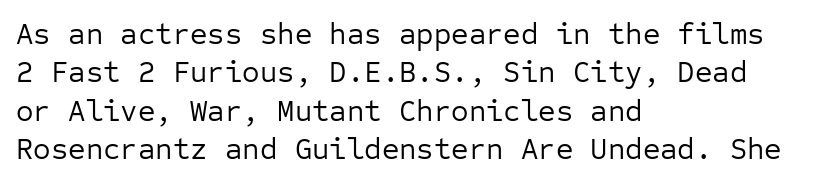
A typesetter would mark this as roman, not italic. Note the uniform advance width — an 'i' takes as much space as an 'm'. Quick note: underline off. No chunkiness to these letters — they're not bold. This rendering uses left alignment, leaving the right contour irregular. Tracking value appears to be zero — textbook default spacing.
